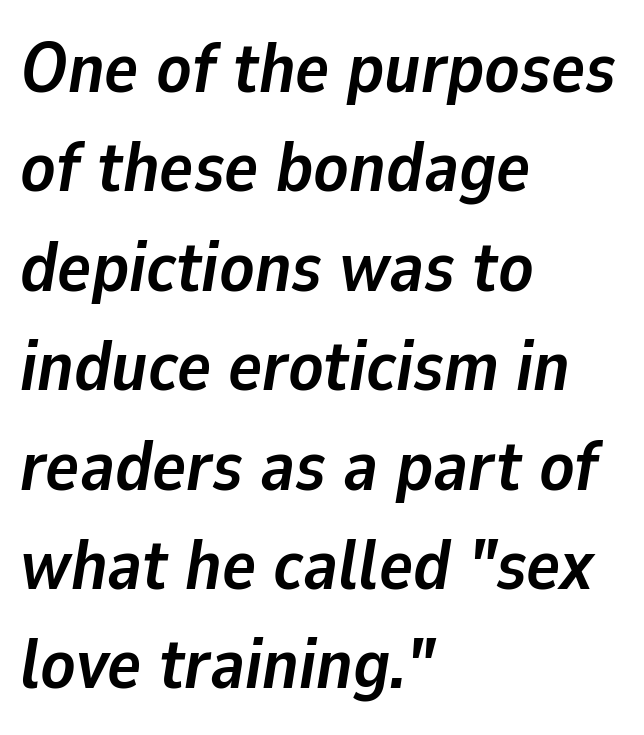
One glance says typical: line gaps are just what's usual. The words here are not underlined. No extra tracking has been applied to these lines. Is the type bold? Yes — the strokes are clearly thick and heavy. These lines are set flush left with a ragged right edge.
